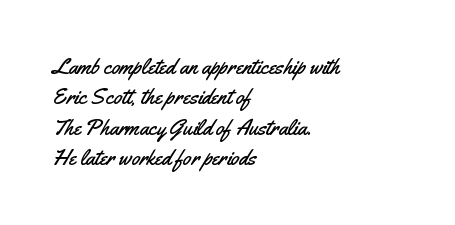
Descenders are the only things crossing below the line. The paragraph has a hard left edge and a soft right edge. Nothing unusual about the tracking: characters are spaced as the font intends. Vertically, the passage feels balanced, rows spaced as you'd expect.
